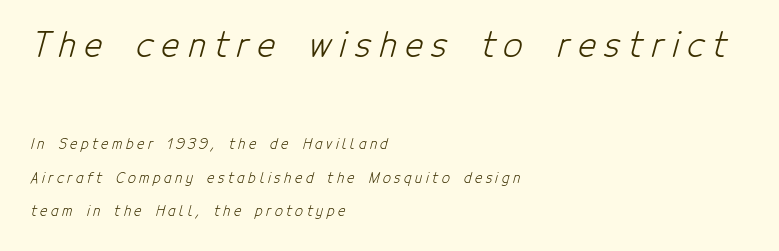
The image shows 34 px light, condensed sans-serif type; set left-aligned, loose line spacing (2.39x), unusually wide letter spacing (+0.25 em), not underlined; the first (top) block is 2.43x larger; low stroke contrast and a medium x-height.
